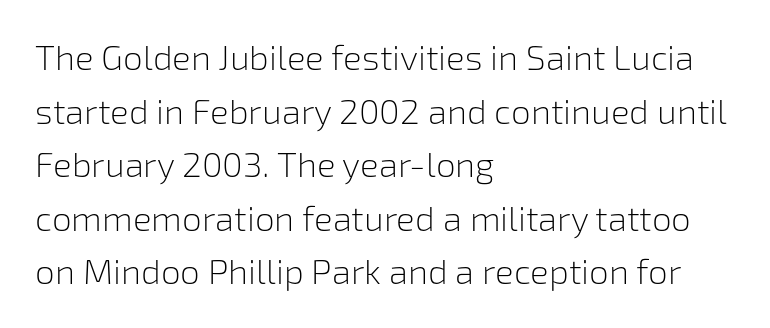
The image shows 35 px light sans-serif type, upright; set left-aligned, normal line spacing (1.53x), normal letter spacing, not underlined; low stroke contrast and a medium x-height.
